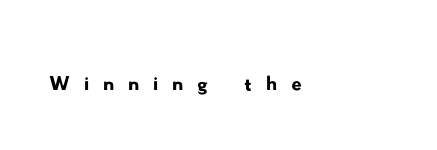
{"serif": "no", "width": "wide", "stroke_contrast": "low", "x_height": "small", "monospaced": "no", "underline": "no", "align": "left", "letter_spacing": "wide", "letter_spacing_em": 0.27, "glyph_px": 51}
